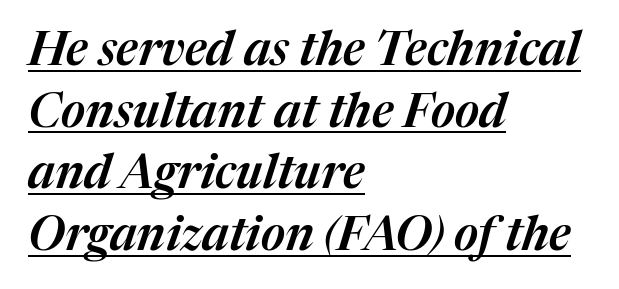
{"italic": "yes", "lean": "right", "slant_degrees": 17, "width": "normal", "stroke_contrast": "medium", "x_height": "medium", "monospaced": "no", "underline": "yes", "align": "left", "line_spacing": "normal", "line_spacing_ratio": 1.31, "letter_spacing": "normal", "letter_spacing_em": 0.0, "glyph_px": 47}
